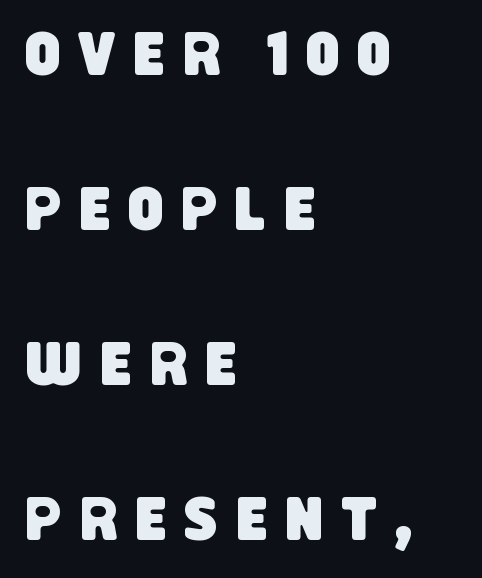
How would I describe the line gaps? Wide and relaxed. The gaps between neighbouring characters are conspicuously large. Varying glyph widths throughout — classic text-font behaviour. Letters rest on an invisible, unmarked baseline. Unlike a traditional serif, this face leaves its strokes unadorned. The setting favours the left margin, as ordinary paragraphs usually do.
